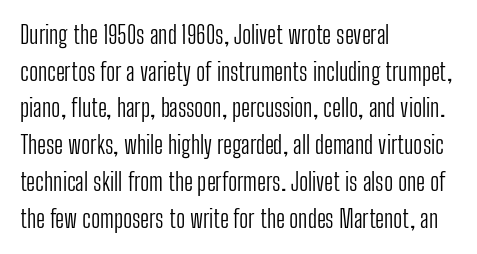
Q: Is the text bold? A: No.
Q: Is the text italic (slanted)? A: No, it is upright.
Q: Is the text underlined? A: No.
Q: How is the paragraph aligned? A: Left-aligned.
Q: Is the spacing between letters normal or unusually wide? A: Normal.
Q: Is the spacing between lines tight, normal or loose? A: Normal.
